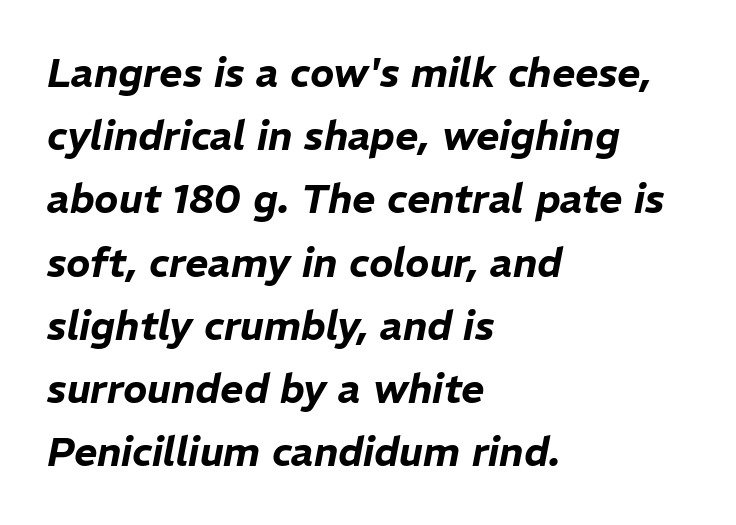
Q: Is the text italic (slanted)? A: Yes, it leans right by about 11 degrees.
Q: Is the text underlined? A: No.
Q: How is the paragraph aligned? A: Left-aligned.
Q: Is the spacing between letters normal or unusually wide? A: Normal.
Q: Is the spacing between lines tight, normal or loose? A: Normal.
Q: Width (condensed, normal, or wide)? A: Normal.
Q: Stroke contrast? A: Low.
Q: x-height? A: Medium.
Q: Monospaced? A: No.
